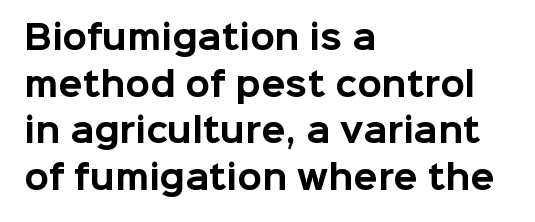
This block has exactly the height ordinary leading produces. Is the block centered? No — it sits flush against the left margin. I'd describe the lettering as bold — thick and assertive. The zone under the glyphs is completely vacant. The letters carry no serifs — their stems end cleanly without finishing strokes. Here the glyphs are tracked normally, forming tight word shapes.
